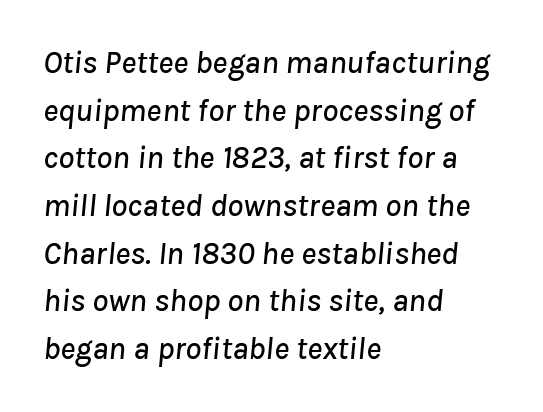
Q: Is the text italic (slanted)? A: Yes, it leans right by about 8 degrees.
Q: Is the text underlined? A: No.
Q: How is the paragraph aligned? A: Left-aligned.
Q: Is the spacing between letters normal or unusually wide? A: Normal.
Q: Is the spacing between lines tight, normal or loose? A: Normal.
Q: Width (condensed, normal, or wide)? A: Normal.
Q: Stroke contrast? A: Low.
Q: x-height? A: Medium.
Q: Monospaced? A: No.
